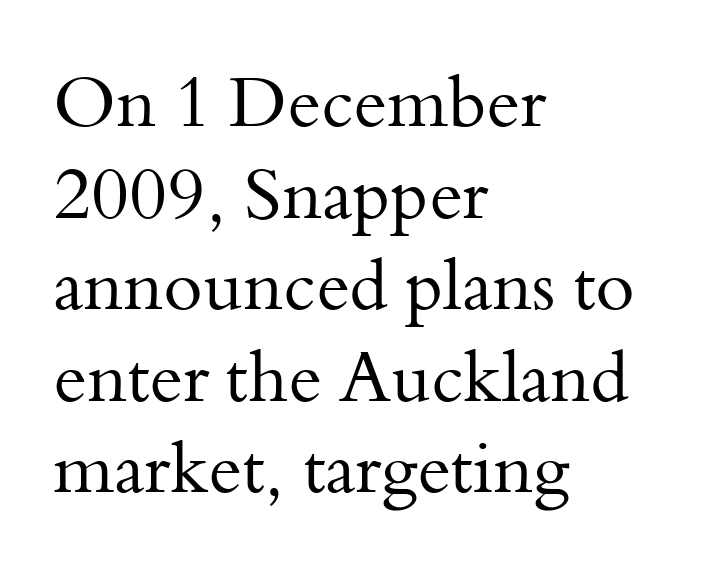
The image shows 71 px regular-weight serif type, upright; set left-aligned, normal line spacing (1.29x), normal letter spacing, not underlined; medium stroke contrast and a small x-height.
